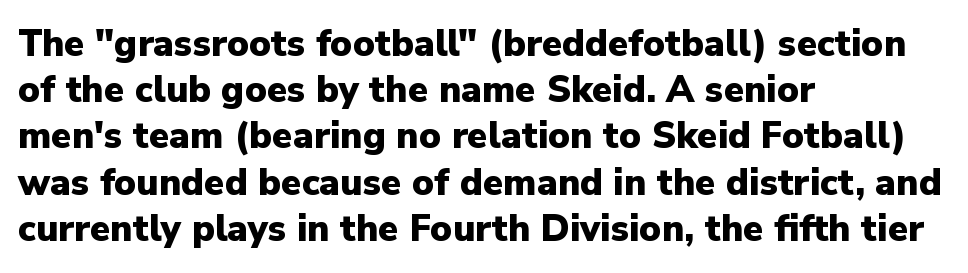
Is there any slant? The stems are plumb. Visually the block forms a straight wall on the left and a jagged coastline on the right. Each letter keeps its own natural width here, so spacing adapts to shape. Thick stems and heavy bowls — unmistakably bold. Unlike a traditional serif, this face leaves its strokes unadorned.
